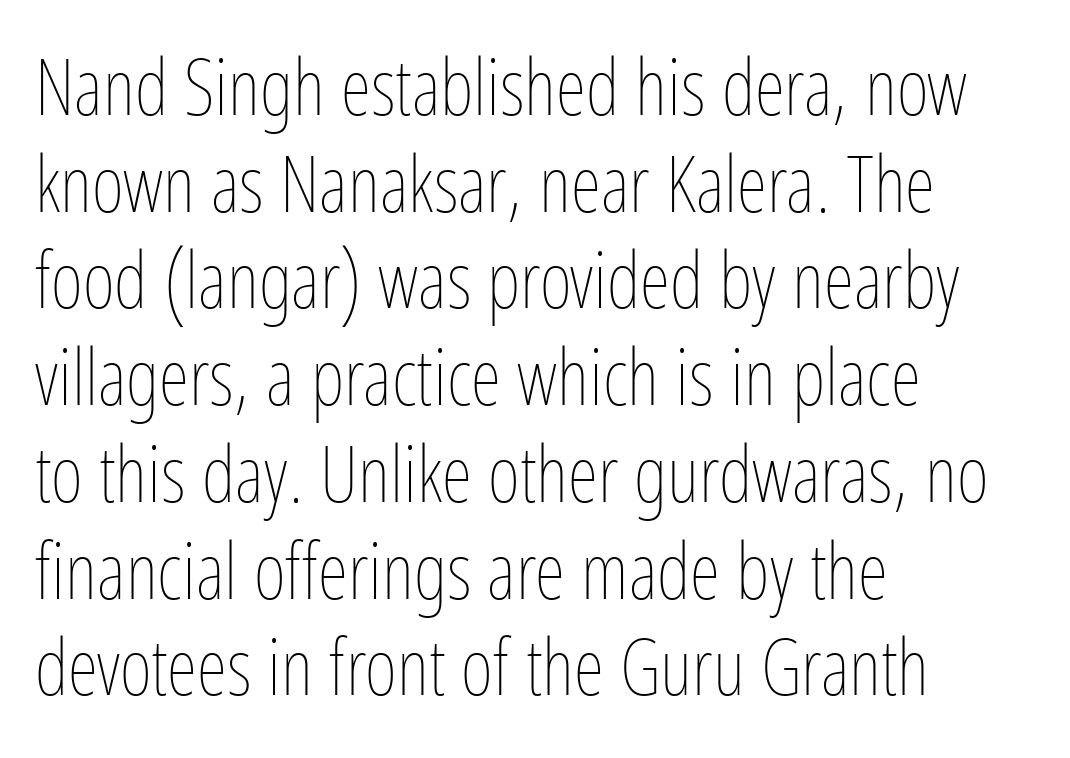
Q: Is the text bold? A: No.
Q: Is the text italic (slanted)? A: No, it is upright.
Q: Is the text underlined? A: No.
Q: How is the paragraph aligned? A: Left-aligned.
Q: Is the spacing between letters normal or unusually wide? A: Normal.
Q: Width (condensed, normal, or wide)? A: Condensed.
Q: Stroke contrast? A: Low.
Q: x-height? A: Medium.
Q: Monospaced? A: No.
